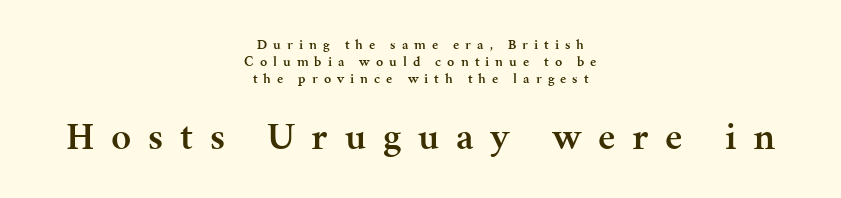
Q: Is the text bold? A: Semi-bold.
Q: Is the text italic (slanted)? A: No, it is upright.
Q: Is the typeface a serif or a sans-serif typeface? A: Serif.
Q: Is the text underlined? A: No.
Q: How is the paragraph aligned? A: Centered.
Q: Is the spacing between letters normal or unusually wide? A: Unusually wide.
Q: Which block of text is set in a larger size, the first (top) or the second (bottom)? A: The second (bottom) one.
Q: Width (condensed, normal, or wide)? A: Normal.
Q: Stroke contrast? A: Medium.
Q: x-height? A: Medium.
Q: Monospaced? A: No.
